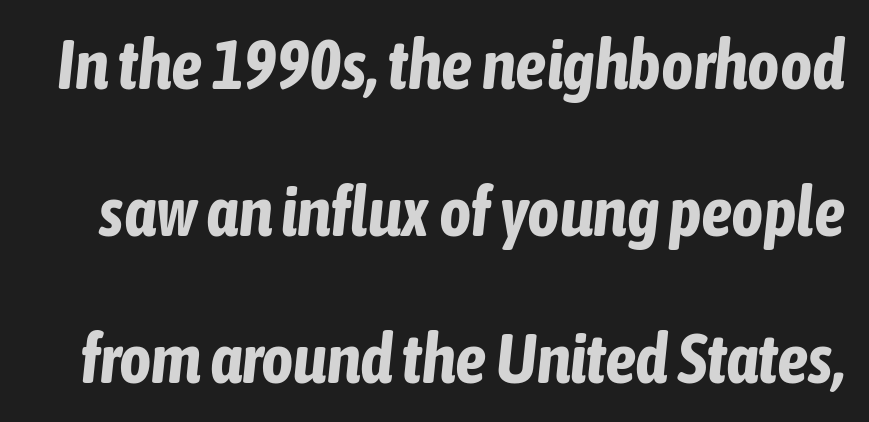
The image shows 69 px bold, condensed type, italic (leaning right); set loose line spacing (2.13x), normal letter spacing, not underlined; low stroke contrast and a medium x-height.
